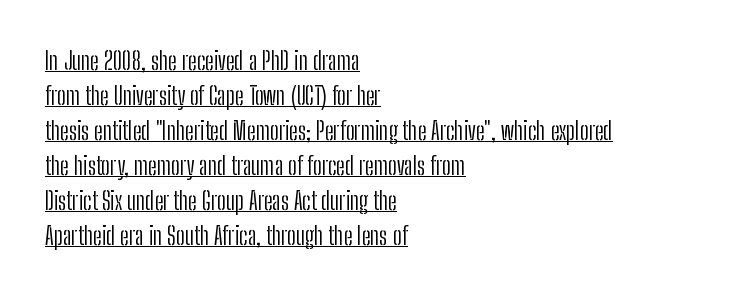
The image shows 25 px text type, upright; set left-aligned, normal line spacing (1.4x), normal letter spacing, underlined.
